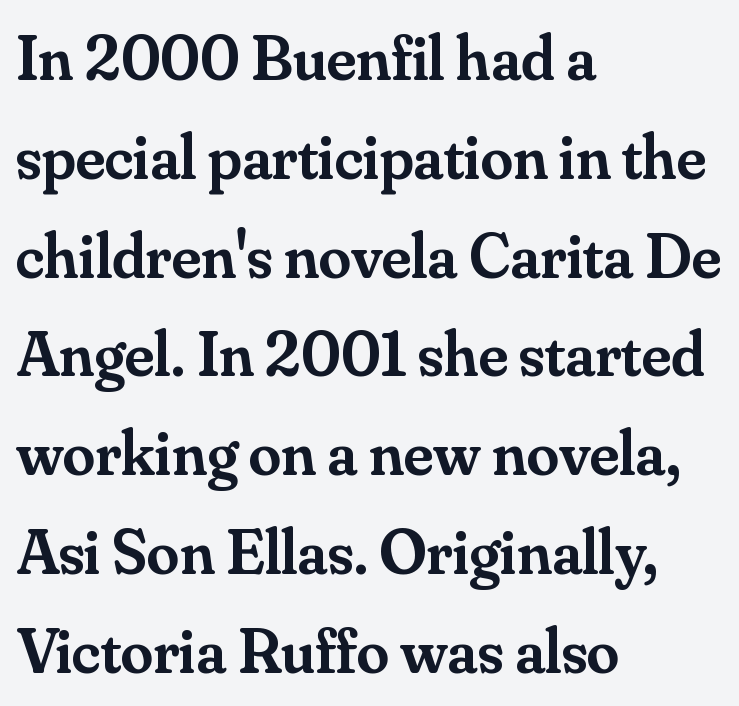
{"serif": "yes", "italic": "no", "bold": "semi", "weight": "semibold", "width": "normal", "stroke_contrast": "medium", "x_height": "small", "monospaced": "no", "underline": "no", "align": "left", "line_spacing": "normal", "line_spacing_ratio": 1.52, "letter_spacing": "normal", "letter_spacing_em": 0.0, "glyph_px": 65}
